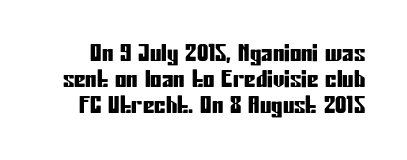
The image shows 23 px text type, upright; set tight line spacing (1.13x), normal letter spacing, not underlined.
